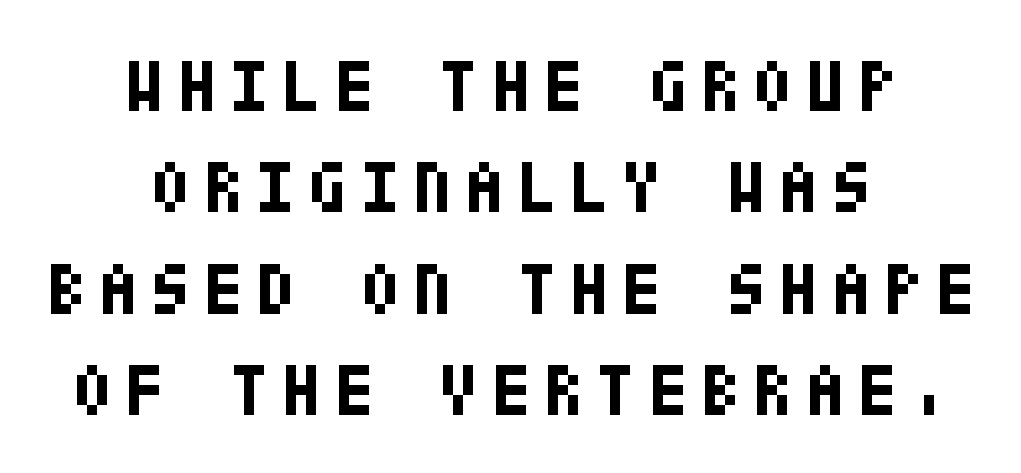
{"serif": "no", "italic": "no", "bold": "yes", "weight": "bold", "width": "condensed", "stroke_contrast": "low", "x_height": "large", "underline": "no", "align": "center", "line_spacing": "normal", "line_spacing_ratio": 1.39, "glyph_px": 73}
